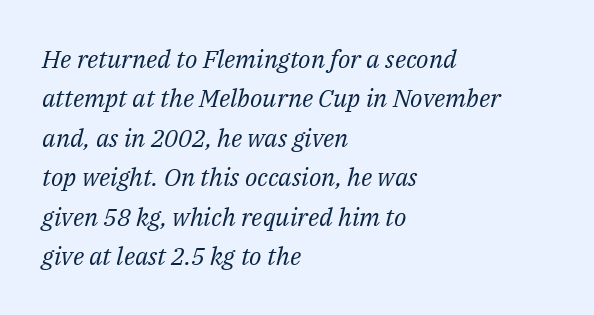
Vertical stems look standard width or narrower in stroke. The horizontal fit of the characters is conventional and even. Letters rest on an invisible, unmarked baseline. A typesetter would call this leading conventional body-copy spacing. The text carries the slant typical of an italic or oblique font.
